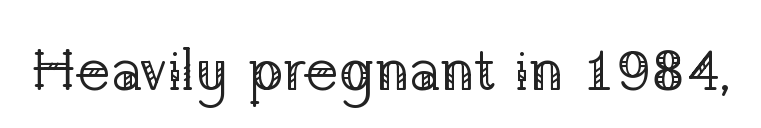
Q: Is the text bold? A: No.
Q: Is the text italic (slanted)? A: No, it is upright.
Q: Is the typeface a serif or a sans-serif typeface? A: Serif.
Q: Is the text underlined? A: No.
Q: Is the spacing between letters normal or unusually wide? A: Normal.
Q: Width (condensed, normal, or wide)? A: Normal.
Q: Stroke contrast? A: Low.
Q: x-height? A: Medium.
Q: Monospaced? A: No.
